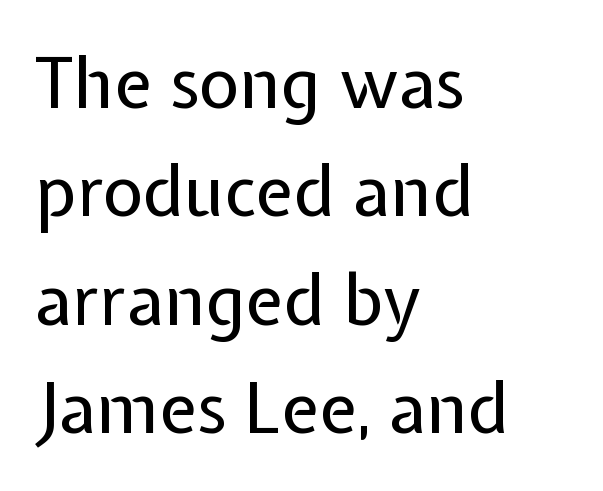
Q: Is the text bold? A: No.
Q: Is the text italic (slanted)? A: No, it is upright.
Q: Is the typeface a serif or a sans-serif typeface? A: Sans-serif.
Q: Is the text underlined? A: No.
Q: How is the paragraph aligned? A: Left-aligned.
Q: Is the spacing between letters normal or unusually wide? A: Normal.
Q: Is the spacing between lines tight, normal or loose? A: Normal.
Q: Width (condensed, normal, or wide)? A: Normal.
Q: Stroke contrast? A: Low.
Q: x-height? A: Medium.
Q: Monospaced? A: No.
